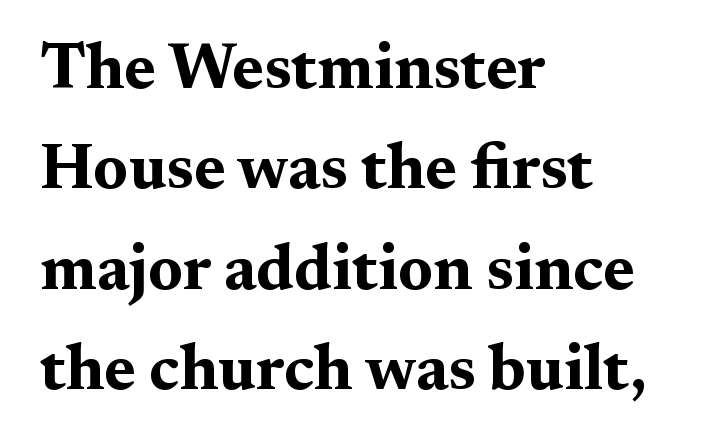
The image shows 64 px bold, wide serif type, upright; set left-aligned, normal line spacing (1.57x), normal letter spacing, not underlined; medium stroke contrast and a medium x-height.
